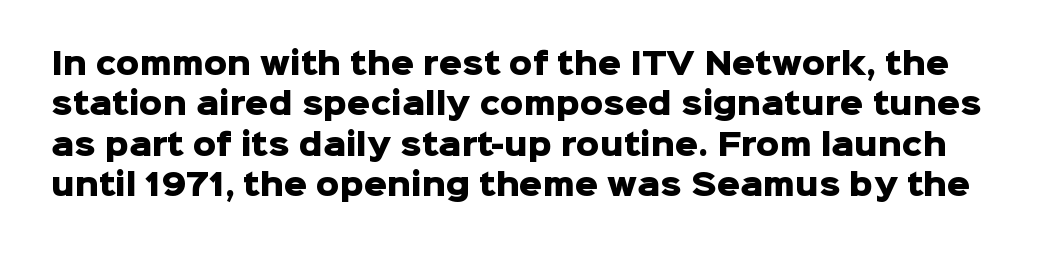
{"serif": "no", "italic": "no", "bold": "yes", "weight": "heavy", "width": "normal", "stroke_contrast": "low", "x_height": "medium", "monospaced": "no", "underline": "no", "line_spacing": "normal", "line_spacing_ratio": 1.39, "letter_spacing": "normal", "letter_spacing_em": 0.0, "glyph_px": 29}
